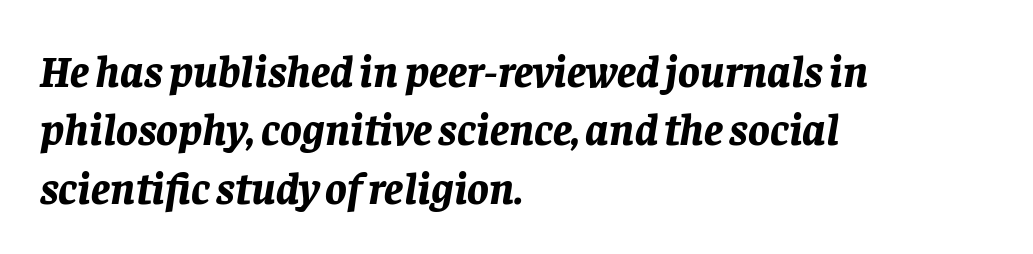
The image shows 45 px bold type, italic (leaning right); set left-aligned, normal line spacing (1.3x), normal letter spacing, not underlined; low stroke contrast and a large x-height.
